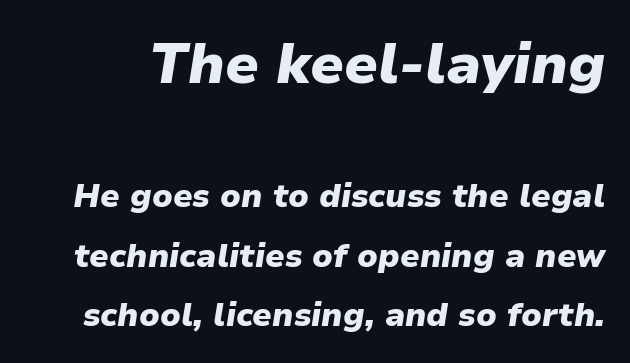
Decoration check: the copy has no underline. Slant detected: the letters are inclined. Here the glyphs are tracked normally, forming tight word shapes. Looks like regular typesetting: each glyph gets only the width it needs. The typesetting leans heavy: a genuine bold. Which chunk is bigger? The first one — the top block dwarfs the bottom.
